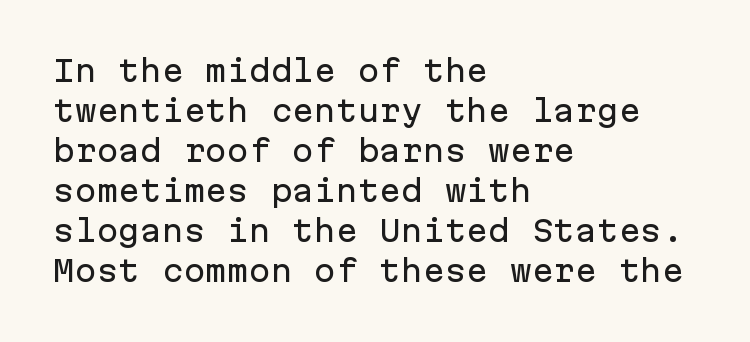
Q: Is the text italic (slanted)? A: No, it is upright.
Q: Is the typeface a serif or a sans-serif typeface? A: Sans-serif.
Q: Is the text underlined? A: No.
Q: How is the paragraph aligned? A: Left-aligned.
Q: Is the spacing between letters normal or unusually wide? A: Normal.
Q: Is the spacing between lines tight, normal or loose? A: Normal.
Q: Width (condensed, normal, or wide)? A: Normal.
Q: Stroke contrast? A: Low.
Q: x-height? A: Medium.
Q: Monospaced? A: Yes.
